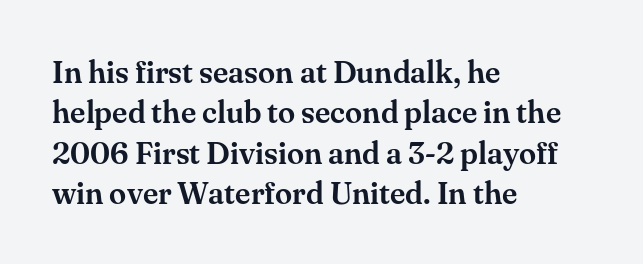
Q: Is the text italic (slanted)? A: No, it is upright.
Q: Is the typeface a serif or a sans-serif typeface? A: Serif.
Q: Is the text underlined? A: No.
Q: How is the paragraph aligned? A: Left-aligned.
Q: Is the spacing between letters normal or unusually wide? A: Normal.
Q: Is the spacing between lines tight, normal or loose? A: Normal.
Q: Width (condensed, normal, or wide)? A: Normal.
Q: Stroke contrast? A: Medium.
Q: x-height? A: Small.
Q: Monospaced? A: No.
